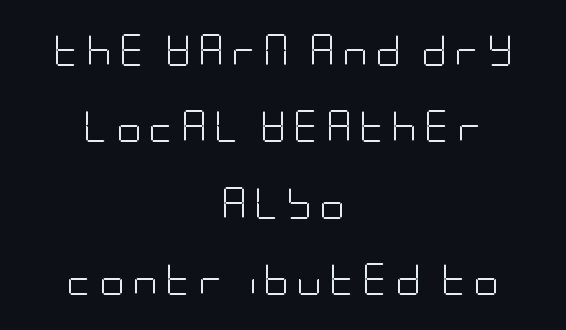
A light-to-regular cut is what we see here. The line texture is sparse and dotted thanks to wide tracking. Check where the strokes stop: nothing finishes them off — pure sans. Both edges are ragged and mirror each other, which tells us the setting is centered. This sample trades compactness for vertical openness between lines.
